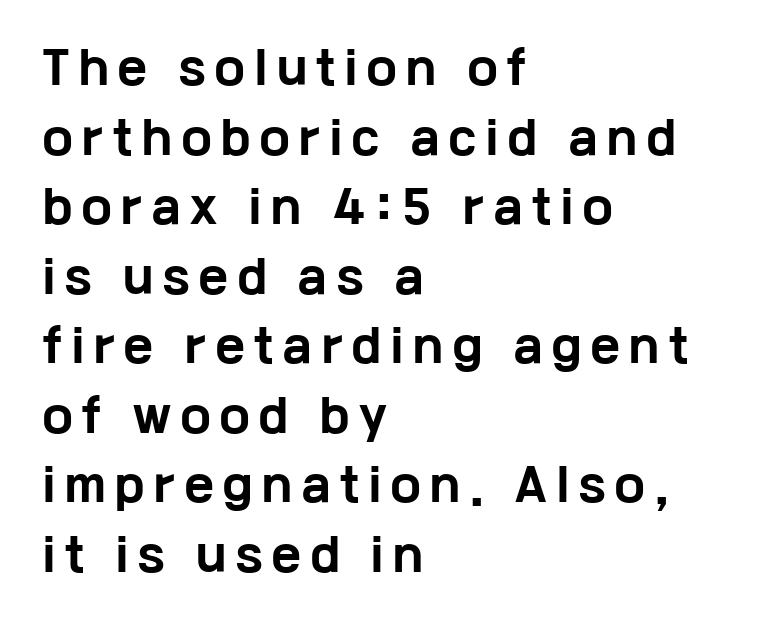
Nope, not italic — everything's standing straight. The horizontal fit of the characters is loose and conspicuously gappy. Think of a printed novel: that variable character pitch is what you see here. Reading down the block, your eye returns to a fixed left position each line. Look at the stroke-to-counter ratio: heavy, a bold.
